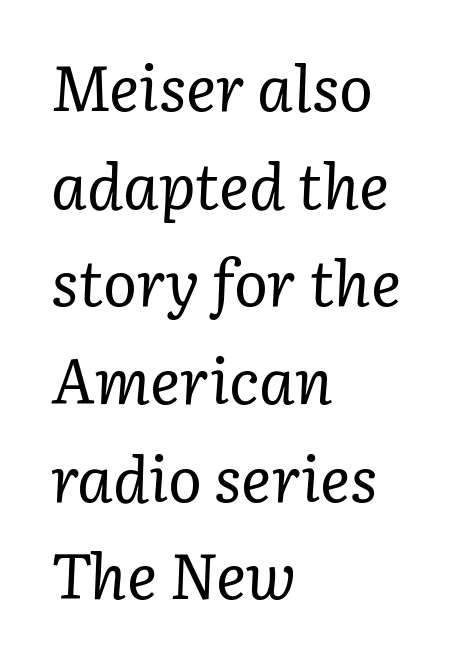
{"serif": "yes", "italic": "yes", "lean": "right", "slant_degrees": 3, "bold": "no", "weight": "regular", "width": "normal", "stroke_contrast": "low", "x_height": "medium", "monospaced": "no", "underline": "no", "align": "left", "line_spacing": "normal", "line_spacing_ratio": 1.55, "letter_spacing": "normal", "letter_spacing_em": 0.0, "glyph_px": 63}
